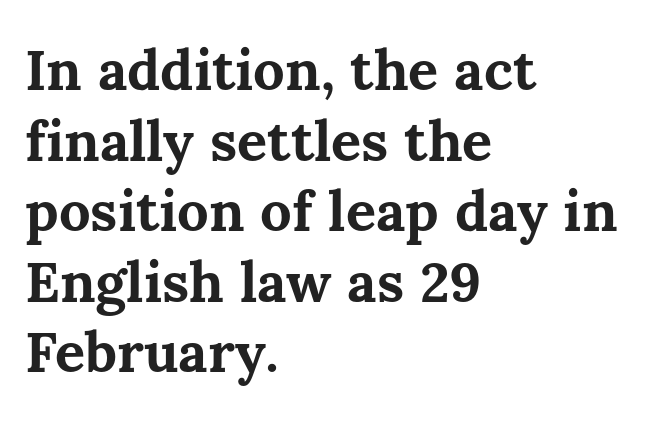
Looks like regular typesetting: each glyph gets only the width it needs. You could call the tracking neutral — neither tight nor loose. The string is rendered with underlining switched off. Vertically, the passage feels balanced, rows spaced as you'd expect.
